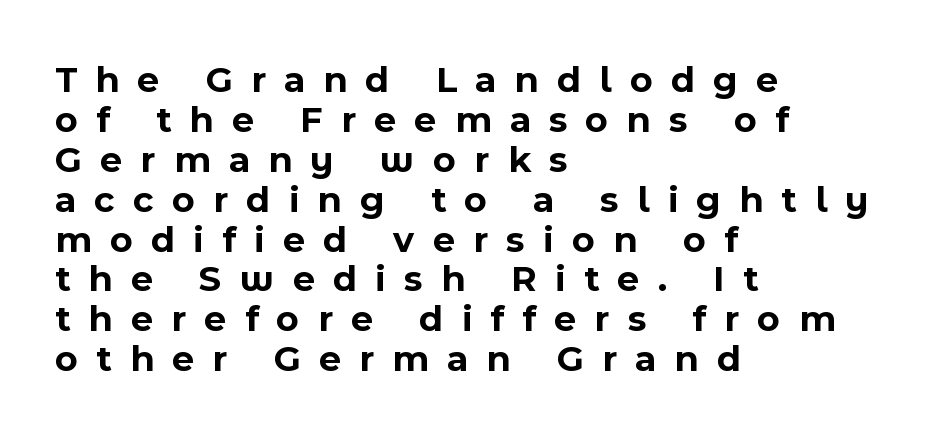
Every letter is thick-stroked: bold, no question. Compared with a centered layout, this one pins lines to the left instead. Letters rest on an invisible, unmarked baseline. The gaps between neighbouring characters are conspicuously large. Posture: straight, roman, zero tilt.
